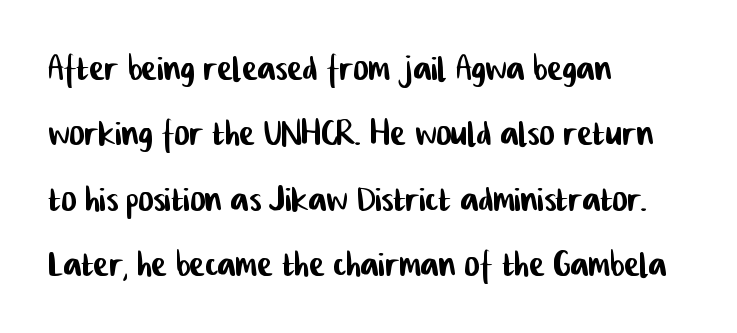
Q: Is the typeface a serif or a sans-serif typeface? A: Sans-serif.
Q: Is the text underlined? A: No.
Q: How is the paragraph aligned? A: Left-aligned.
Q: Is the spacing between letters normal or unusually wide? A: Normal.
Q: Is the spacing between lines tight, normal or loose? A: Normal.
Q: Width (condensed, normal, or wide)? A: Condensed.
Q: Stroke contrast? A: Low.
Q: x-height? A: Medium.
Q: Monospaced? A: No.
